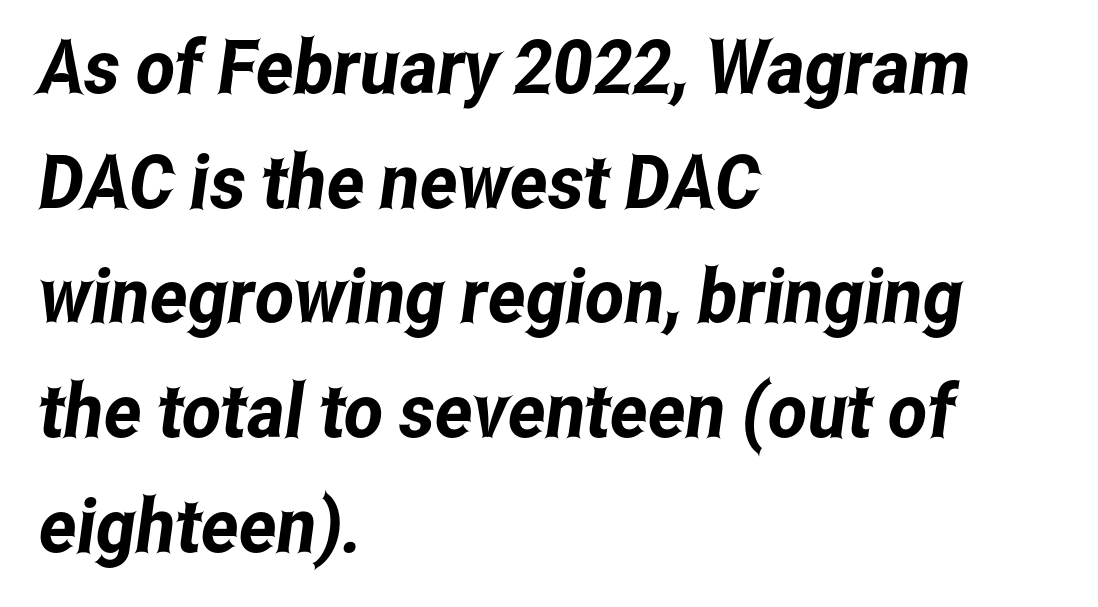
Q: Is the typeface a serif or a sans-serif typeface? A: Sans-serif.
Q: Is the text underlined? A: No.
Q: How is the paragraph aligned? A: Left-aligned.
Q: Is the spacing between letters normal or unusually wide? A: Normal.
Q: Is the spacing between lines tight, normal or loose? A: Normal.
Q: Width (condensed, normal, or wide)? A: Condensed.
Q: Stroke contrast? A: Low.
Q: x-height? A: Medium.
Q: Monospaced? A: No.
